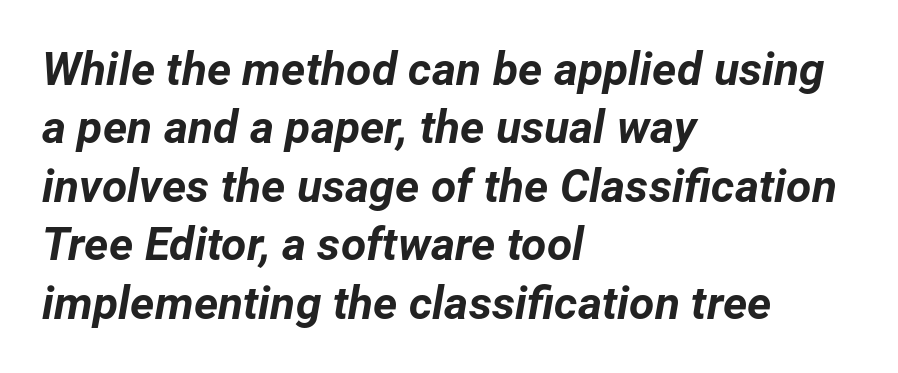
Summary of vertical rhythm: regular, with standard interline spacing. The glyphs look as if they've been sheared to an angle. Does the weight exceed regular? Yes, all the way to bold. This sample uses plain, unmodified letter spacing. The face used here is proportionally spaced, like ordinary book or web type. If you drew a ruler down the left edge, every line would touch it.
